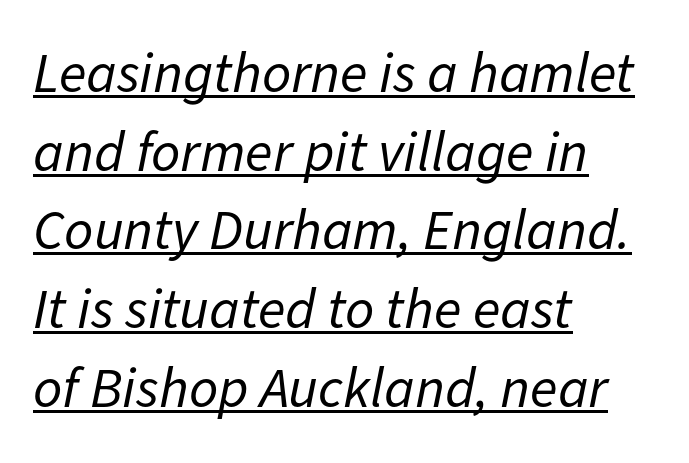
There is no visible air inserted between adjacent glyphs. Quick note: underline on. The text block is weighted toward the left margin, trailing off unevenly rightward. Does the leading feel generous? No, just average. Do the characters align in a grid? No, the font is proportional.
